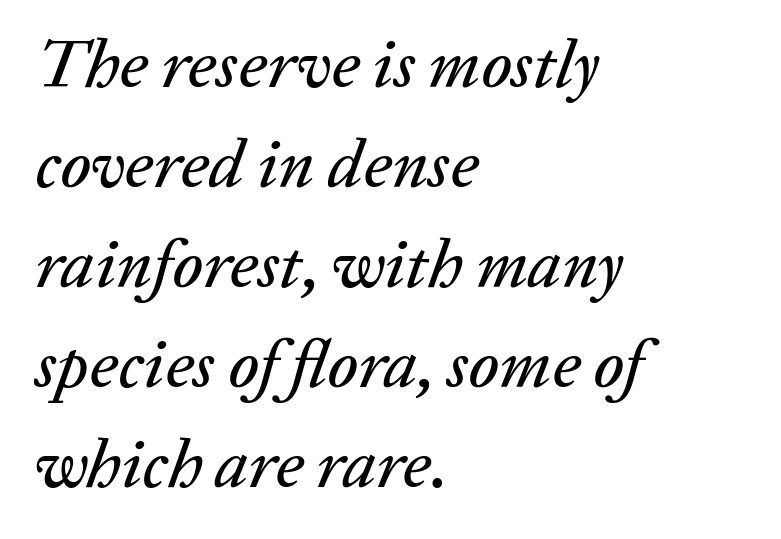
Left-aligned paragraph, ragged on the right. Lines of text with bare space underneath. These lines were composed using italics. The horizontal fit of the characters is conventional and even.
